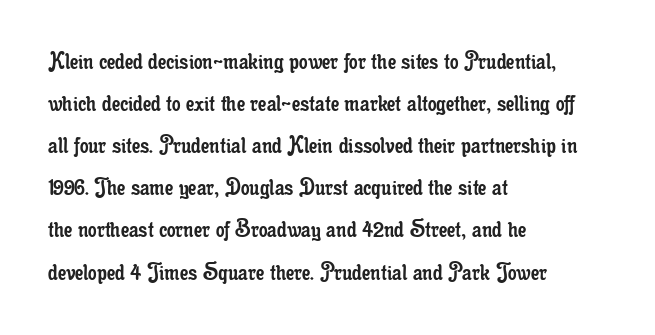
{"italic": "no", "bold": "no", "underline": "no", "align": "left", "line_spacing": "normal", "line_spacing_ratio": 1.56, "letter_spacing": "normal", "letter_spacing_em": 0.0, "glyph_px": 27}
